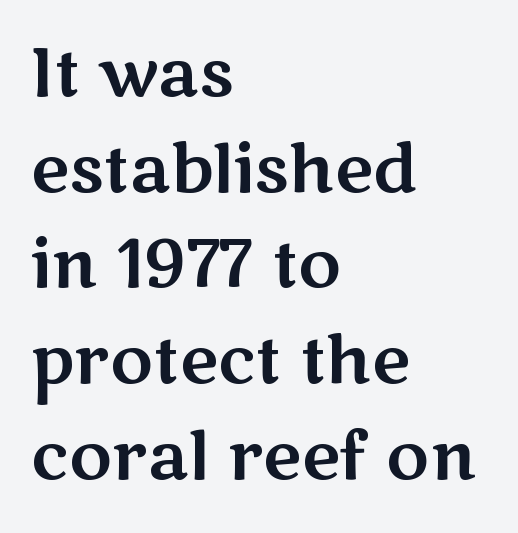
{"serif": "no", "italic": "no", "width": "wide", "stroke_contrast": "medium", "x_height": "medium", "monospaced": "no", "underline": "no", "align": "left", "line_spacing": "normal", "line_spacing_ratio": 1.45, "letter_spacing": "normal", "letter_spacing_em": 0.0, "glyph_px": 66}
